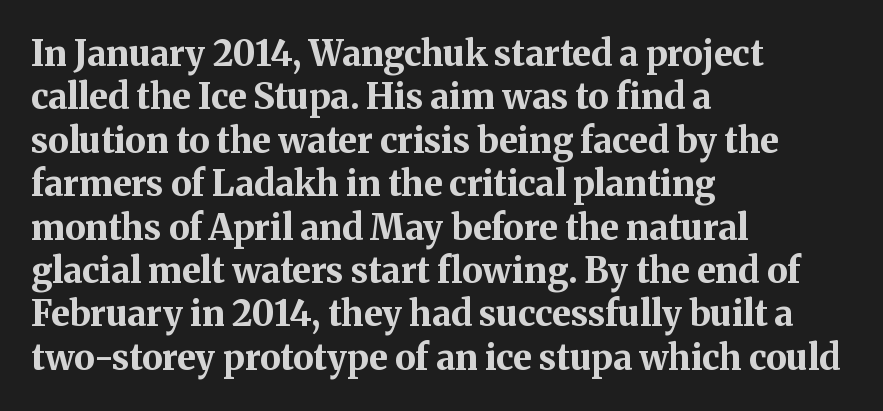
Honestly, there is no underline to notice here at all. The designer went with a serif here, giving each stem small feet. The face used here is rendered with its standard letterfit. A typesetter would mark this as roman, not italic. A student would call this left alignment; a typographer would say flush left, rag right. Proportional: the letters do not fall into vertical columns.
